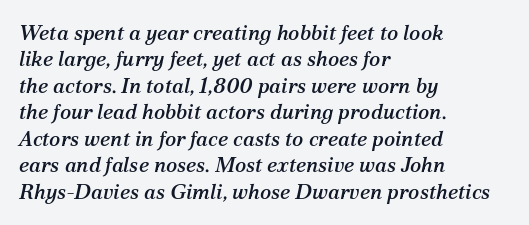
The image shows 21 px text type, italic (leaning right); set left-aligned, normal line spacing (1.26x), normal letter spacing, not underlined.
